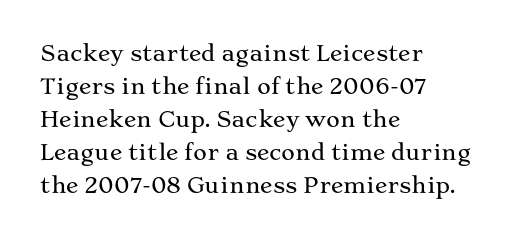
The image shows 21 px text type, upright; set left-aligned, normal line spacing (1.57x), normal letter spacing, not underlined.
